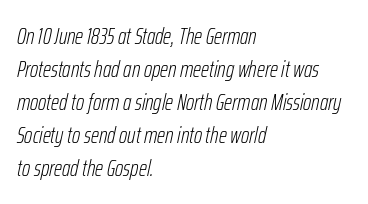
A clean baseline with only descenders dipping below it. Does the leading feel generous? No, just average. The passage shown leans; its letterforms are oblique. Casual observation: everything's shoved over to the left.
